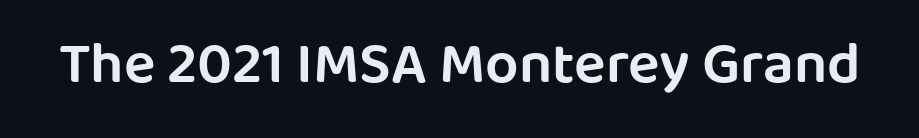
The passage shown is typeset with a sans-serif family. Does the weight exceed regular? Yes, but only to semibold. Bare-footed words on every line. Caption: standard tracking, unaltered.
